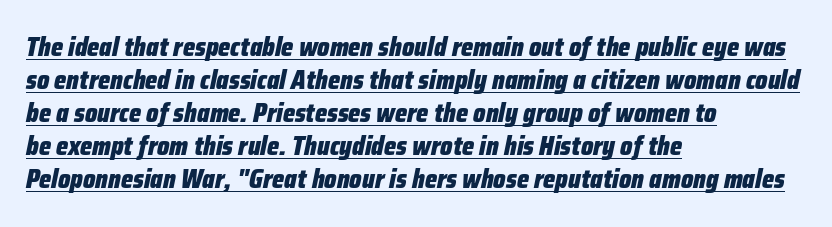
The image shows 26 px bold type, italic (leaning right); set left-aligned, normal line spacing (1.27x), normal letter spacing, underlined.
